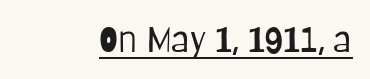
The image shows 35 px light, condensed sans-serif type, upright; set normal letter spacing, underlined; low stroke contrast and a large x-height.
